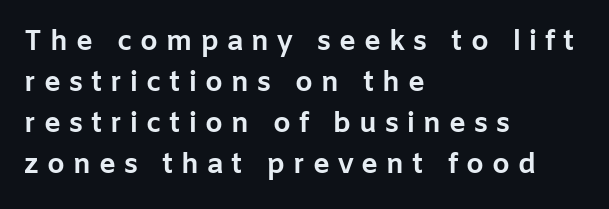
{"serif": "no", "italic": "no", "bold": "yes", "weight": "bold", "width": "normal", "stroke_contrast": "low", "x_height": "medium", "monospaced": "no", "underline": "no", "align": "left", "line_spacing": "normal", "line_spacing_ratio": 1.46, "letter_spacing": "wide", "letter_spacing_em": 0.29, "glyph_px": 28}
